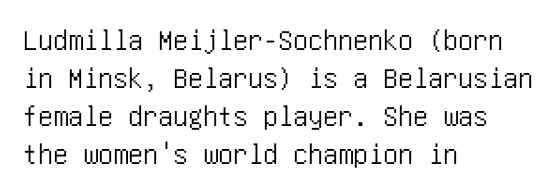
The image shows 30 px condensed sans-serif type, upright; set left-aligned, normal line spacing (1.27x), normal letter spacing, not underlined; low stroke contrast and a large x-height.
